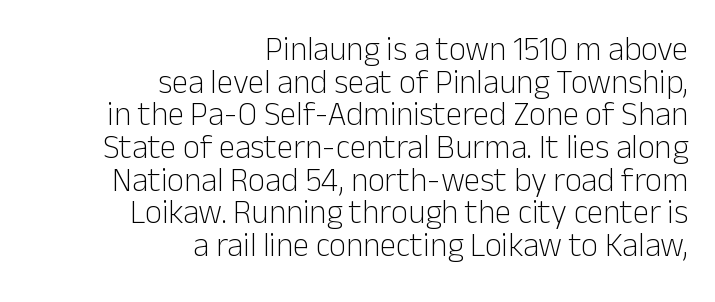
The image shows 33 px light sans-serif type, upright; set right-aligned, tight line spacing (0.99x), normal letter spacing, not underlined; low stroke contrast and a medium x-height.
